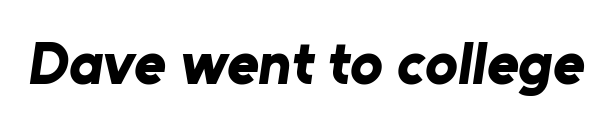
Q: Is the text bold? A: Yes.
Q: Is the typeface a serif or a sans-serif typeface? A: Sans-serif.
Q: Is the text underlined? A: No.
Q: Is the spacing between letters normal or unusually wide? A: Normal.
Q: Width (condensed, normal, or wide)? A: Normal.
Q: Stroke contrast? A: Low.
Q: x-height? A: Medium.
Q: Monospaced? A: No.
